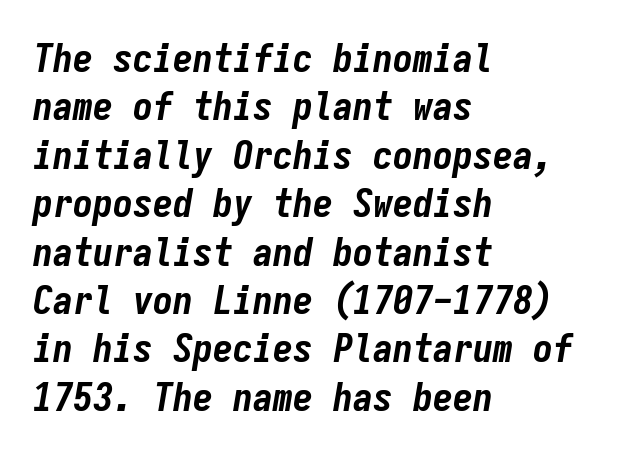
Q: Is the text bold? A: Yes.
Q: Is the text italic (slanted)? A: Yes, it leans right by about 9 degrees.
Q: Is the text underlined? A: No.
Q: How is the paragraph aligned? A: Left-aligned.
Q: Is the spacing between letters normal or unusually wide? A: Normal.
Q: Width (condensed, normal, or wide)? A: Condensed.
Q: Stroke contrast? A: Low.
Q: x-height? A: Medium.
Q: Monospaced? A: Yes.
